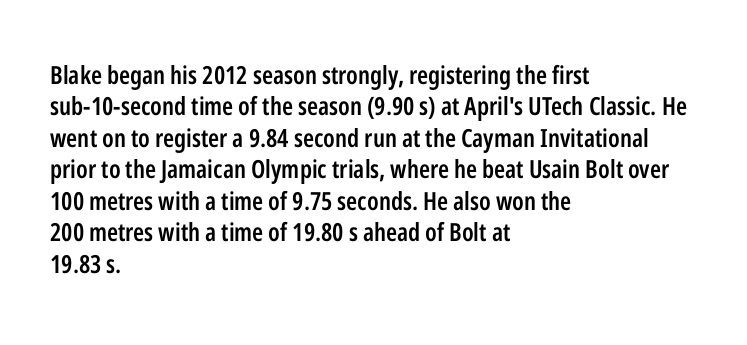
{"italic": "no", "bold": "semi", "underline": "no", "align": "left", "line_spacing": "normal", "line_spacing_ratio": 1.26, "letter_spacing": "normal", "letter_spacing_em": 0.0, "glyph_px": 25}
